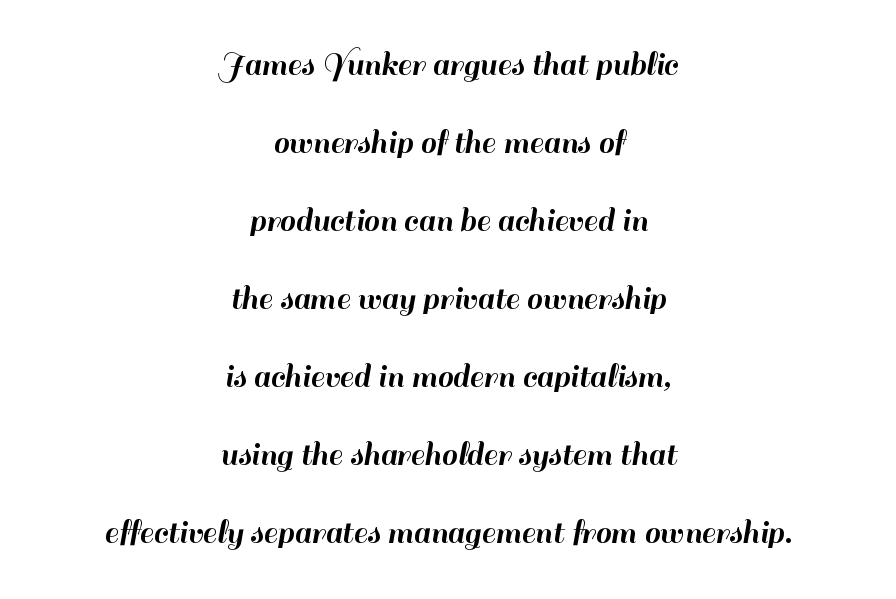
Q: Is the text italic (slanted)? A: Yes.
Q: Is the typeface a serif or a sans-serif typeface? A: Sans-serif.
Q: Is the text underlined? A: No.
Q: How is the paragraph aligned? A: Centered.
Q: Is the spacing between letters normal or unusually wide? A: Normal.
Q: Is the spacing between lines tight, normal or loose? A: Loose.
Q: Width (condensed, normal, or wide)? A: Normal.
Q: Stroke contrast? A: High.
Q: x-height? A: Small.
Q: Monospaced? A: No.
